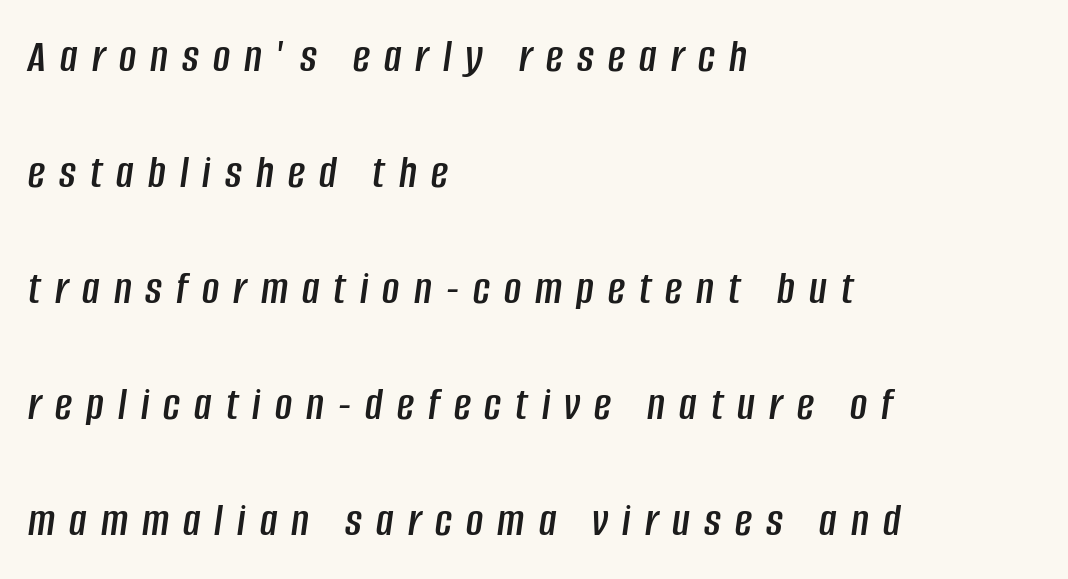
Q: Is the text italic (slanted)? A: Yes, it leans right by about 8 degrees.
Q: Is the text underlined? A: No.
Q: How is the paragraph aligned? A: Left-aligned.
Q: Is the spacing between letters normal or unusually wide? A: Unusually wide.
Q: Is the spacing between lines tight, normal or loose? A: Loose.
Q: Width (condensed, normal, or wide)? A: Condensed.
Q: Stroke contrast? A: Low.
Q: x-height? A: Large.
Q: Monospaced? A: No.
